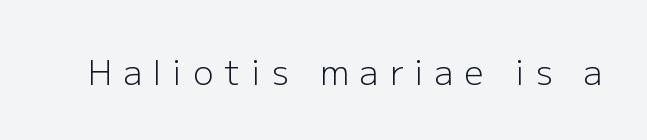
{"serif": "no", "italic": "no", "bold": "no", "weight": "light", "width": "normal", "stroke_contrast": "low", "x_height": "medium", "monospaced": "no", "underline": "no", "letter_spacing": "wide", "letter_spacing_em": 0.32, "glyph_px": 34}
